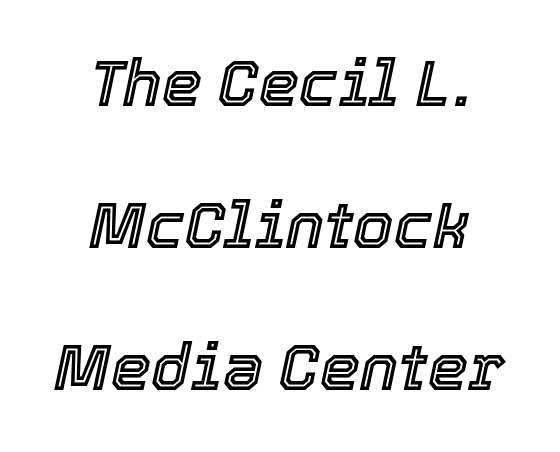
The image shows 64 px text type, italic (leaning right); set centered, loose line spacing (2.22x), normal letter spacing, not underlined; a medium x-height.
